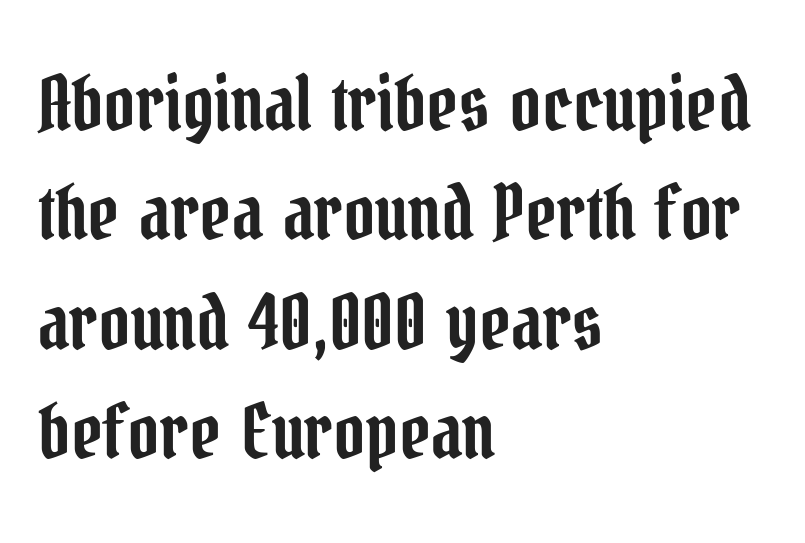
{"serif": "yes", "italic": "no", "width": "condensed", "stroke_contrast": "low", "x_height": "medium", "monospaced": "no", "underline": "no", "align": "left", "line_spacing": "normal", "line_spacing_ratio": 1.44, "letter_spacing": "normal", "letter_spacing_em": 0.0, "glyph_px": 76}
